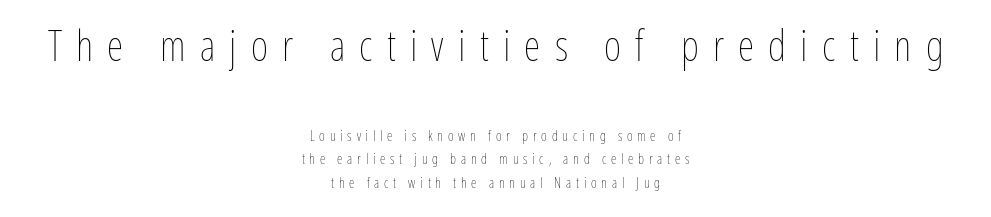
{"italic": "no", "bold": "no", "weight": "thin", "width": "condensed", "stroke_contrast": "low", "x_height": "medium", "monospaced": "no", "underline": "no", "align": "center", "line_spacing": "normal", "line_spacing_ratio": 1.69, "letter_spacing": "wide", "letter_spacing_em": 0.34, "larger_block": "first", "size_ratio": 3.0, "glyph_px": 42}
